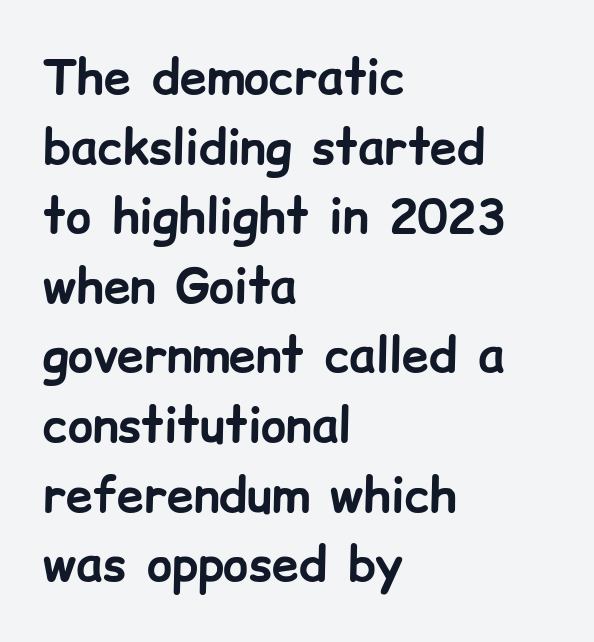
The image shows 48 px bold sans-serif type, upright; set left-aligned, normal line spacing (1.45x), normal letter spacing, not underlined; low stroke contrast and a medium x-height.
